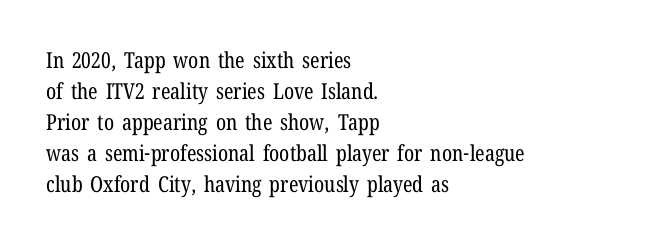
The words here are not underlined. Default kerning and tracking; the words read as compact shapes. The paragraph shown leans on its left margin. Posture: straight, roman, zero tilt. Vertical stems look standard width or narrower in stroke. Vertical spacing — default.
